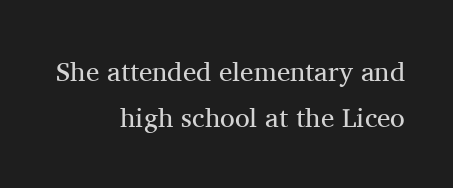
Upright lettering throughout. Any mark beneath the type? The region is blank. Tracking value appears to be zero — textbook default spacing. The paragraph shown leans on its right margin.
